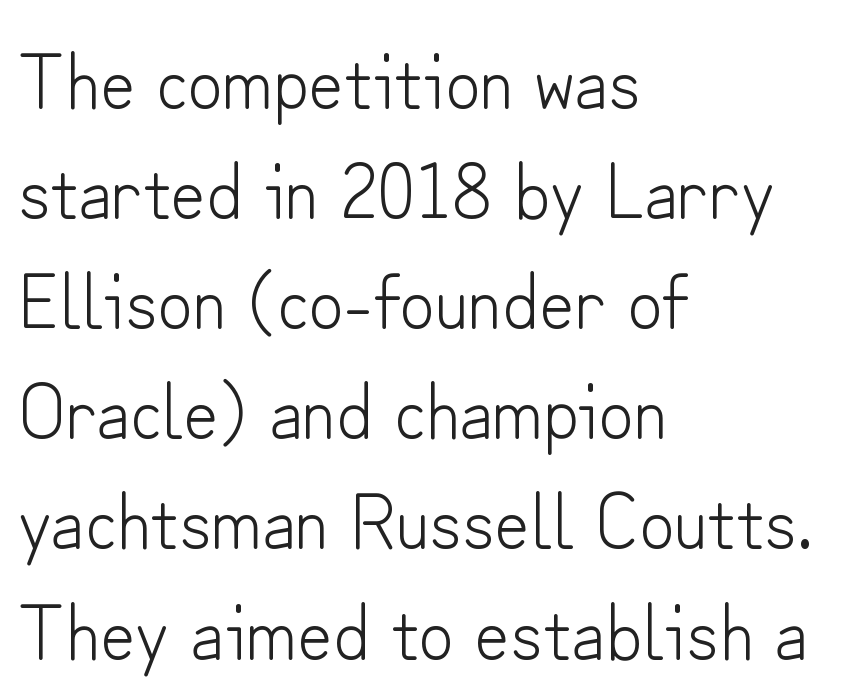
Where is the straight margin? On the left. Look at the tracking — it's just the regular setting, nothing added. In terms of leading, this rendering sits right in the middle. If you drew a line through each stem, it would be perfectly vertical. Check under the words: just untouched page.
